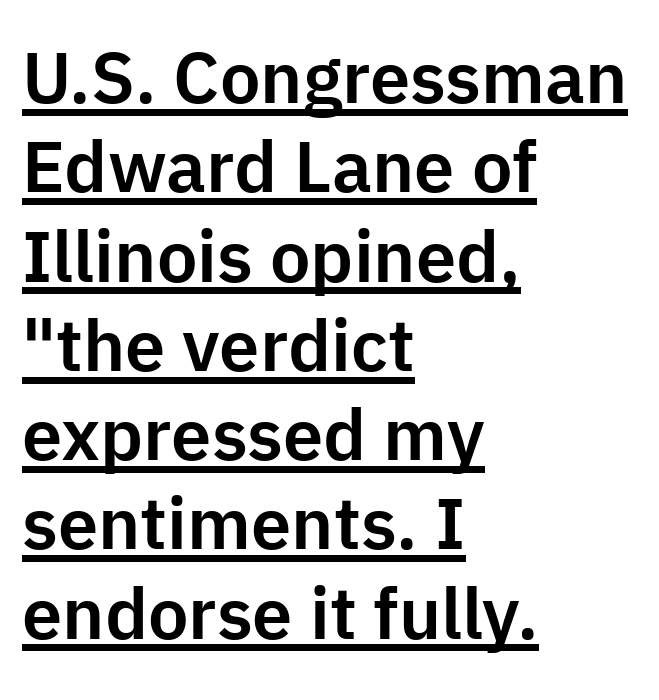
{"serif": "no", "italic": "no", "width": "normal", "stroke_contrast": "low", "x_height": "medium", "monospaced": "no", "underline": "yes", "align": "left", "line_spacing_ratio": 1.24, "letter_spacing": "normal", "letter_spacing_em": 0.0, "glyph_px": 72}
